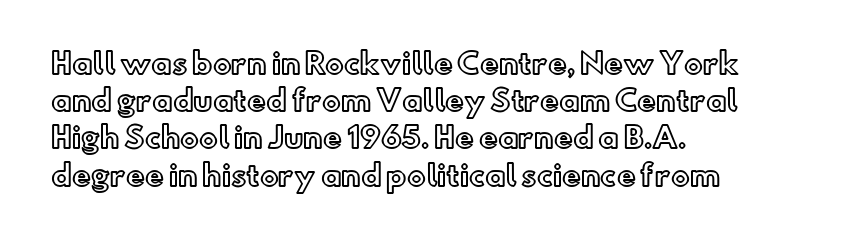
The image shows 28 px text type, upright; set left-aligned, normal line spacing (1.33x), normal letter spacing, not underlined; a small x-height.
